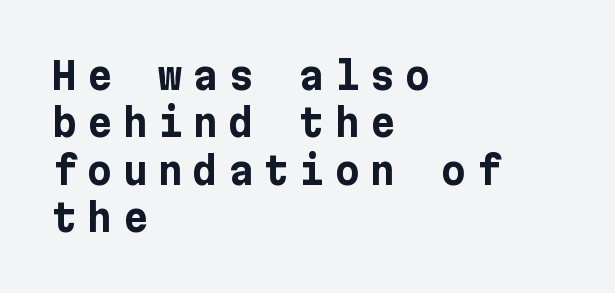
Teacher's note: observe the even left margin — that is flush-left alignment. Notice how thick the strokes are: this is what a full bold looks like. Serifs: no, the terminals of the letterforms are clean. The zone under the glyphs is completely vacant.
